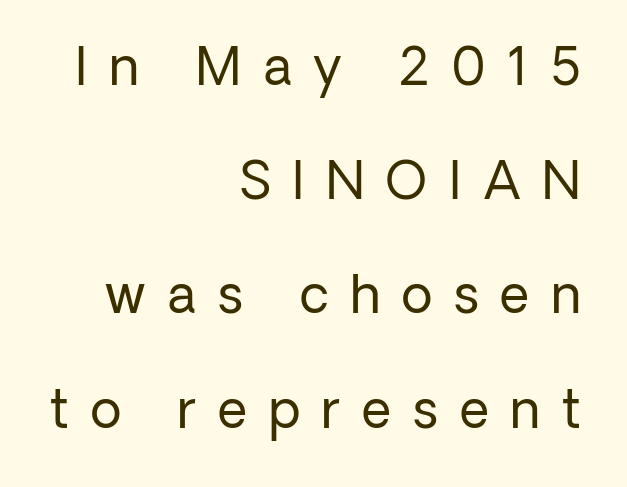
Where is the straight margin? On the right. Clear beneath every line of the passage. These lines stand farther apart than default settings would place them. The letterforms stand isolated, each surrounded by extra space. Varying glyph widths throughout — classic text-font behaviour.
